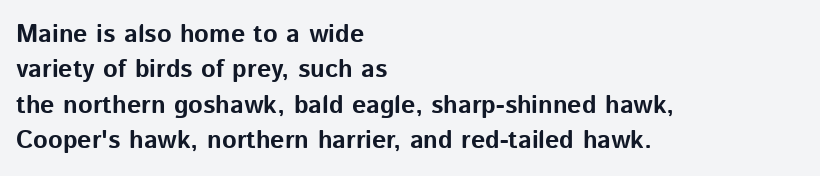
{"italic": "no", "bold": "yes", "underline": "no", "align": "left", "line_spacing": "normal", "line_spacing_ratio": 1.42, "letter_spacing": "normal", "letter_spacing_em": 0.0, "glyph_px": 25}
